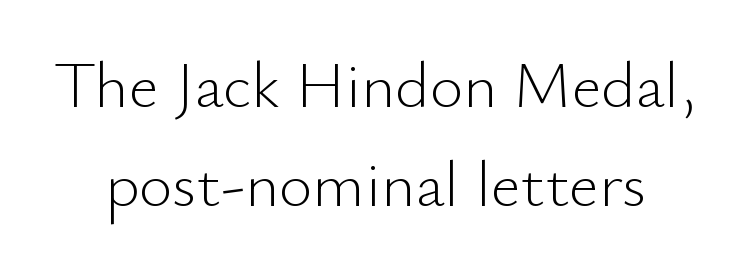
The image shows 65 px light sans-serif type, upright; set normal line spacing (1.52x), normal letter spacing, not underlined; low stroke contrast and a small x-height.
